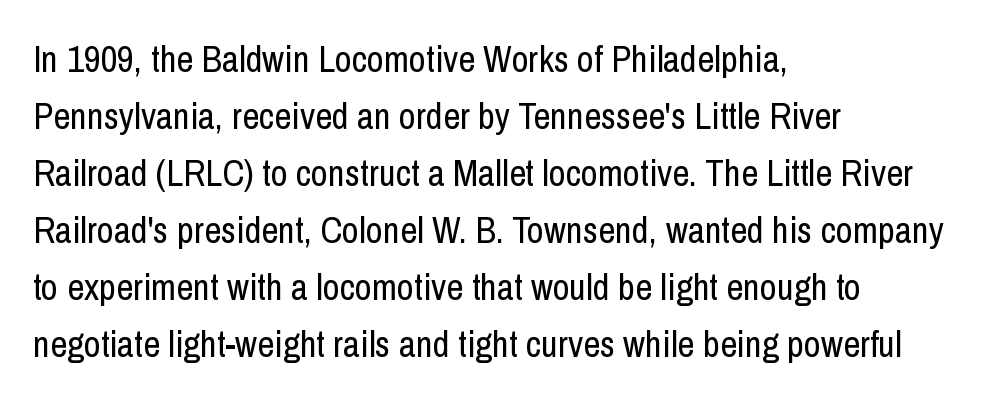
{"serif": "no", "italic": "no", "bold": "no", "weight": "regular", "width": "condensed", "stroke_contrast": "low", "x_height": "medium", "monospaced": "no", "underline": "no", "align": "left", "line_spacing": "normal", "line_spacing_ratio": 1.54, "letter_spacing": "normal", "letter_spacing_em": 0.0, "glyph_px": 37}
